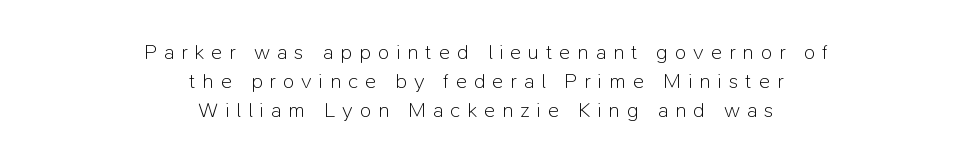
The passage is arranged like a title page — every line centered. Short note: letters widely spaced. The vertical gap from one line to the next is medium. Glance below the letters and you will spot only blank space. Counters stay open thanks to moderate or lighter strokes.
